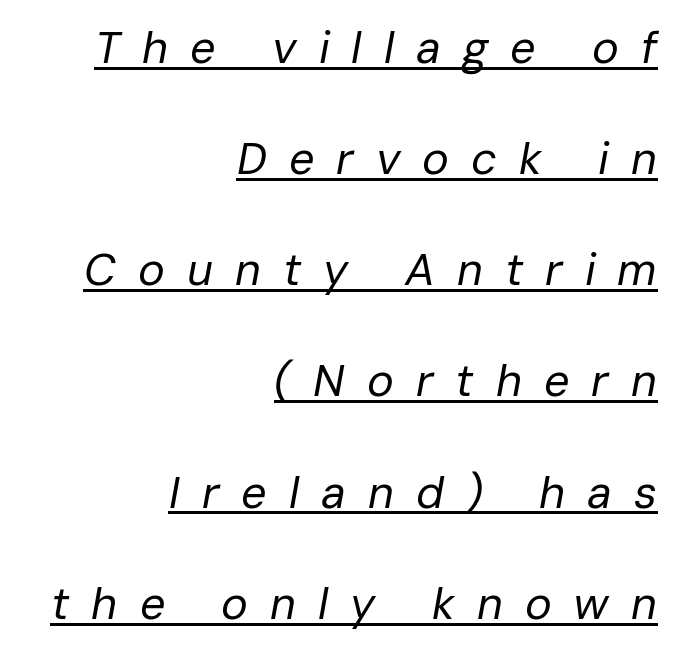
This sample carries an underscore along the baseline area. Display-style spreading of the glyphs; the letterfit is very open. Do the characters align in a grid? No, the font is proportional. Does the lettering tilt? It does — this is italic. Nothing heavy about these letters — not bold at all. All the whitespace from short lines collects on the left.
